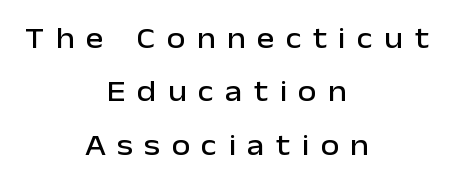
The image shows 30 px sans-serif type, upright; set centered, line spacing 1.78x, unusually wide letter spacing (+0.38 em), not underlined; low stroke contrast and a medium x-height.
